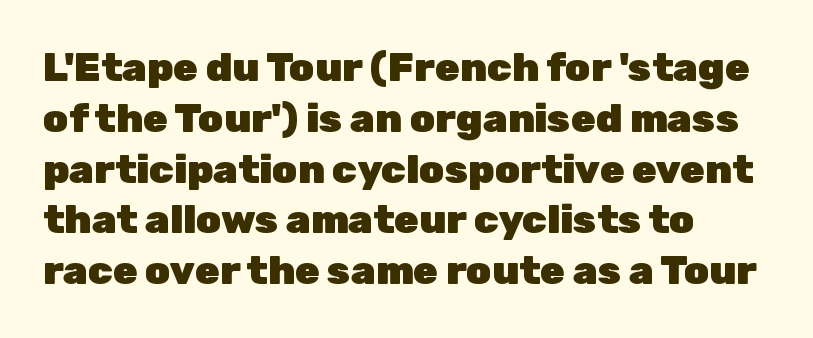
Typeset ragged right — the left edge is the straight one. How are the letters spaced? Ordinarily, with no added tracking. The glyphs are unaccompanied by any horizontal stroke below them. How heavy is the stroke? Heavy — this is a bold.
